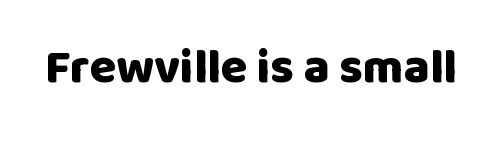
The image shows 48 px heavy sans-serif type, upright; set normal letter spacing, not underlined; low stroke contrast and a large x-height.
